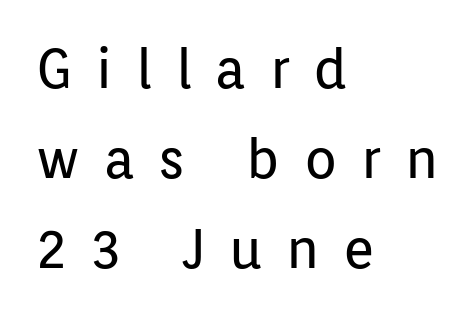
{"serif": "no", "italic": "no", "bold": "no", "weight": "regular", "width": "normal", "stroke_contrast": "low", "x_height": "medium", "monospaced": "no", "underline": "no", "align": "left", "line_spacing": "normal", "line_spacing_ratio": 1.67, "letter_spacing": "wide", "letter_spacing_em": 0.44, "glyph_px": 54}
